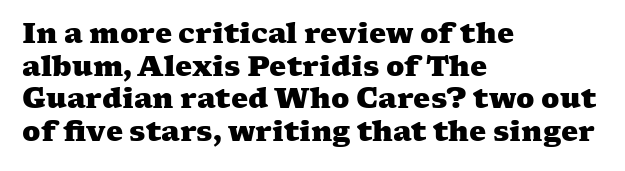
A classic flush-left, rag-right setting is used for this passage. Lines of text with bare space underneath. The horizontal fit of the characters is conventional and even. Strong, thick strokes mark this as bold type.
